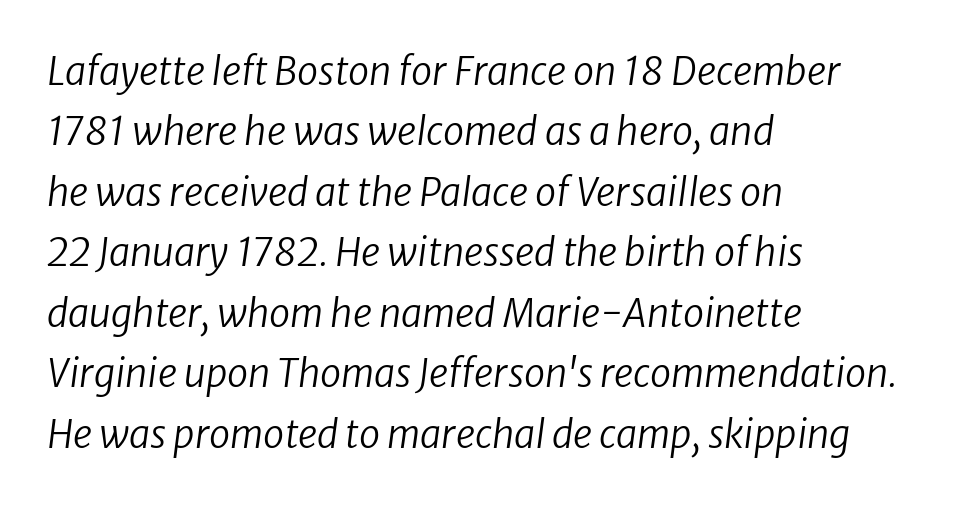
Q: Is the text bold? A: No.
Q: Is the typeface a serif or a sans-serif typeface? A: Sans-serif.
Q: Is the text underlined? A: No.
Q: How is the paragraph aligned? A: Left-aligned.
Q: Is the spacing between letters normal or unusually wide? A: Normal.
Q: Is the spacing between lines tight, normal or loose? A: Normal.
Q: Width (condensed, normal, or wide)? A: Normal.
Q: Stroke contrast? A: Low.
Q: x-height? A: Medium.
Q: Monospaced? A: No.
